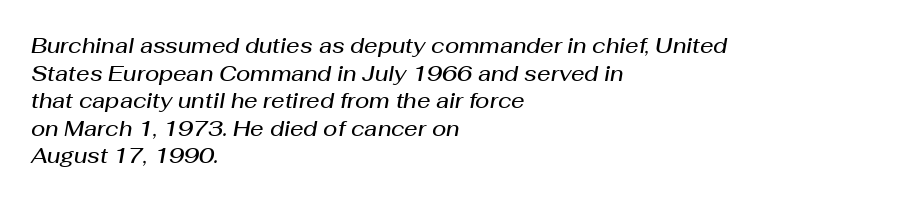
The gaps between neighbouring characters are ordinary and unremarkable. A bare baseline throughout the passage. Summary of weight: moderately heavy, a semibold. Where is the straight margin? On the left. Slant detected: the letters are inclined. The passage shown stacks its lines at a standard gap.
